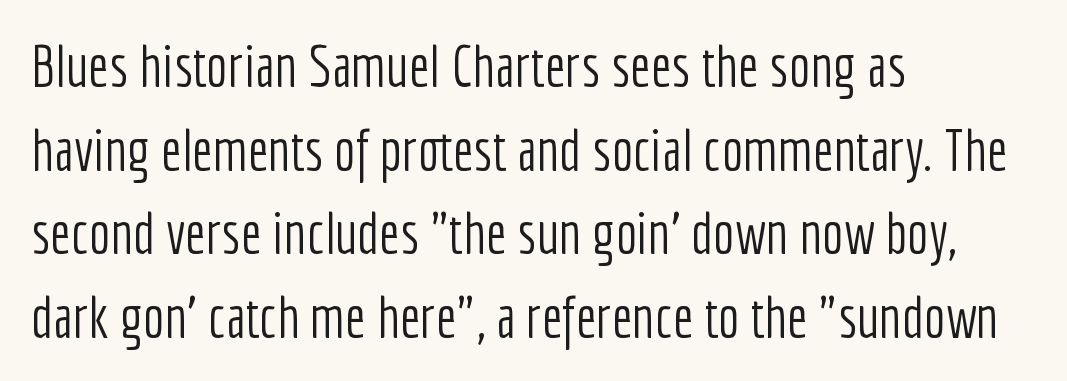
Q: Is the text bold? A: No.
Q: Is the text italic (slanted)? A: No, it is upright.
Q: Is the typeface a serif or a sans-serif typeface? A: Sans-serif.
Q: Is the text underlined? A: No.
Q: How is the paragraph aligned? A: Left-aligned.
Q: Is the spacing between letters normal or unusually wide? A: Normal.
Q: Is the spacing between lines tight, normal or loose? A: Normal.
Q: Width (condensed, normal, or wide)? A: Condensed.
Q: Stroke contrast? A: Low.
Q: x-height? A: Medium.
Q: Monospaced? A: No.
